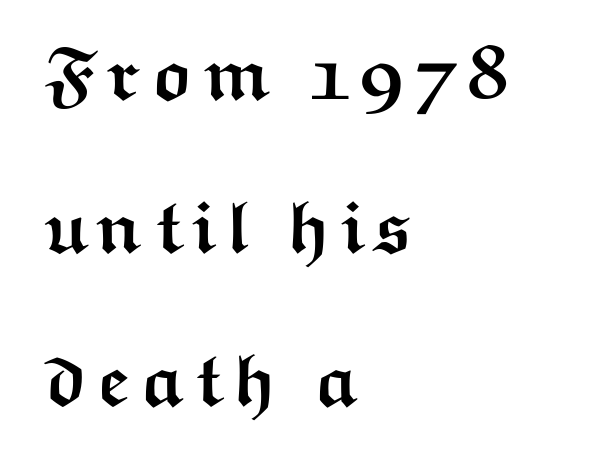
Decoration check: the copy has no underline. The lettering holds an erect, upright posture throughout. The type family on display is of the sans-serif kind. The compositor pushed each line to the left boundary.
